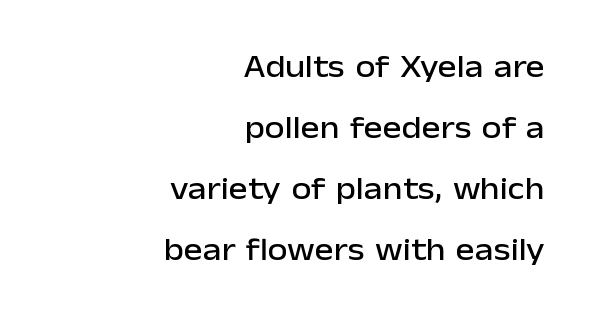
{"serif": "no", "italic": "no", "width": "normal", "stroke_contrast": "low", "x_height": "medium", "monospaced": "no", "underline": "no", "align": "right", "line_spacing": "loose", "line_spacing_ratio": 1.91, "letter_spacing": "normal", "letter_spacing_em": 0.0, "glyph_px": 32}
